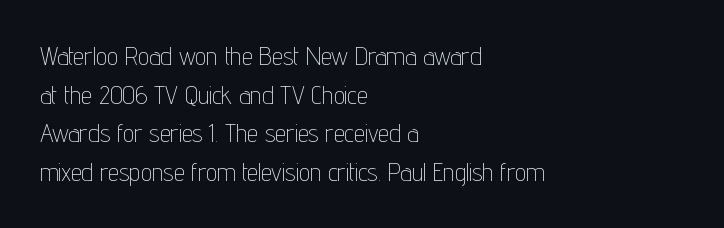
Notice how descenders clear the ascenders below comfortably — that's standard leading. Posture: vertical. Letter spacing: default. This rendering uses left alignment, leaving the right contour irregular.
